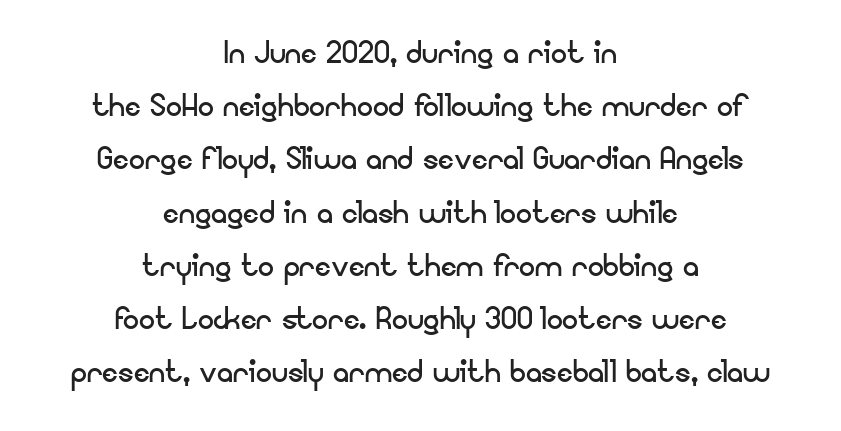
Typographically, this falls in the sans-serif category. Compared with a typical body face, this is equally light or lighter still. The words here are not underlined. This sample uses an upright cut, with every glyph sitting square on the baseline. Words appear dense and cohesive because spacing is normal. Regular leading.
